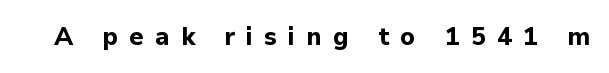
Q: Is the text bold? A: Yes.
Q: Is the text italic (slanted)? A: No, it is upright.
Q: Is the text underlined? A: No.
Q: Is the spacing between letters normal or unusually wide? A: Unusually wide.
